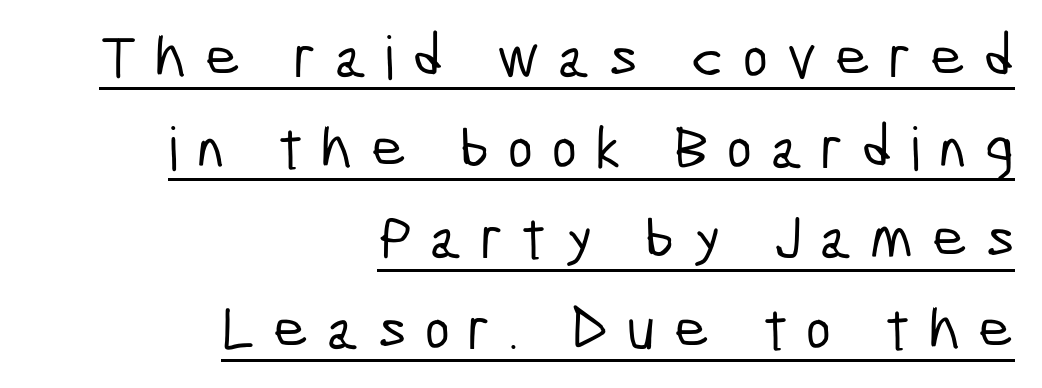
Q: Is the typeface a serif or a sans-serif typeface? A: Sans-serif.
Q: Is the text underlined? A: Yes.
Q: How is the paragraph aligned? A: Right-aligned.
Q: Is the spacing between letters normal or unusually wide? A: Unusually wide.
Q: Is the spacing between lines tight, normal or loose? A: Normal.
Q: Width (condensed, normal, or wide)? A: Condensed.
Q: Stroke contrast? A: Low.
Q: x-height? A: Medium.
Q: Monospaced? A: No.
